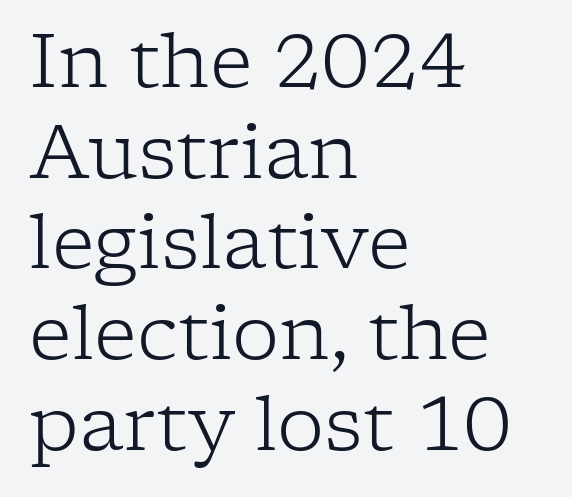
Q: Is the text bold? A: No.
Q: Is the text italic (slanted)? A: No, it is upright.
Q: Is the typeface a serif or a sans-serif typeface? A: Serif.
Q: Is the text underlined? A: No.
Q: How is the paragraph aligned? A: Left-aligned.
Q: Is the spacing between letters normal or unusually wide? A: Normal.
Q: Width (condensed, normal, or wide)? A: Normal.
Q: Stroke contrast? A: Low.
Q: x-height? A: Medium.
Q: Monospaced? A: No.
